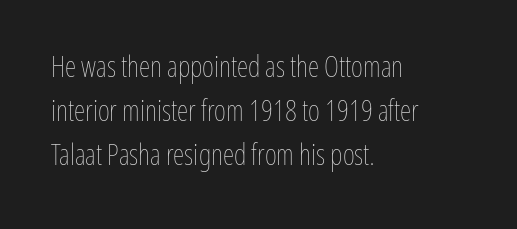
Q: Is the text bold? A: No.
Q: Is the text italic (slanted)? A: No, it is upright.
Q: Is the text underlined? A: No.
Q: How is the paragraph aligned? A: Left-aligned.
Q: Is the spacing between letters normal or unusually wide? A: Normal.
Q: Is the spacing between lines tight, normal or loose? A: Normal.
Q: Width (condensed, normal, or wide)? A: Condensed.
Q: Stroke contrast? A: Low.
Q: x-height? A: Medium.
Q: Monospaced? A: No.
